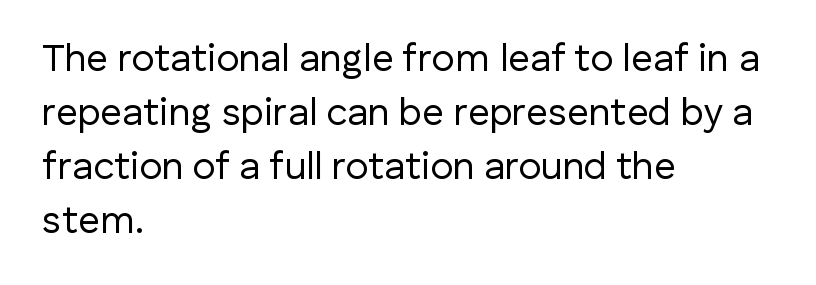
Is this a fixed-width face? No — the glyphs have proportional, varying widths. A clean baseline with only descenders dipping below it. The type is set solid horizontally, with unmodified tracking. Weight: regular or lighter.
